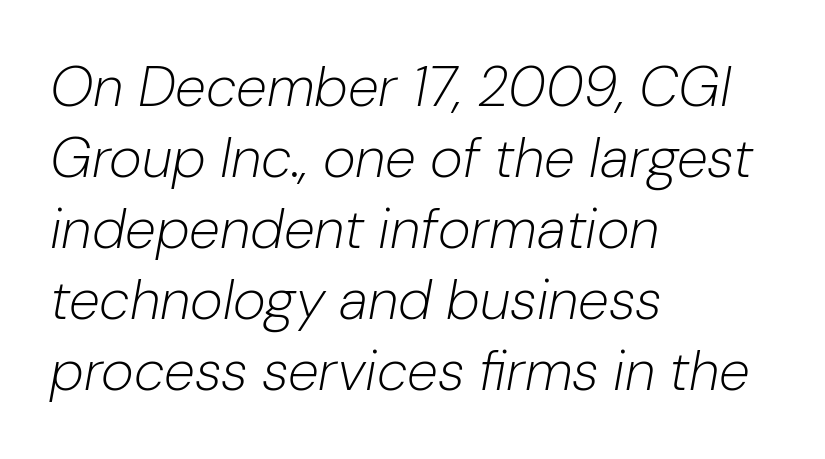
The image shows 56 px light type, italic (leaning right); set left-aligned, normal line spacing (1.27x), normal letter spacing, not underlined; low stroke contrast and a medium x-height.
